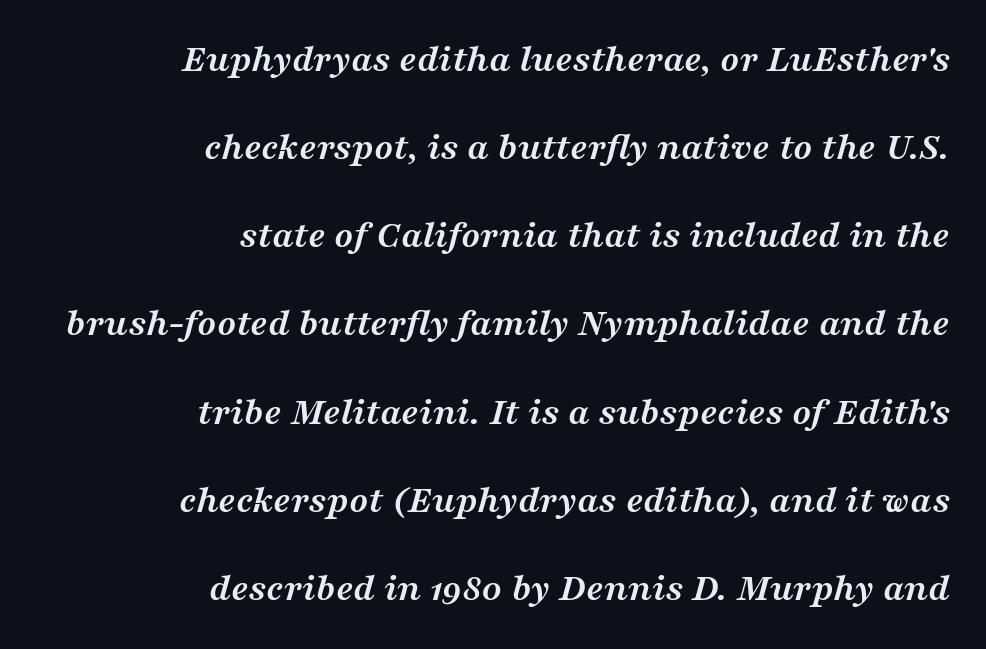
The image shows 39 px semibold, wide serif type, italic (leaning right); set right-aligned, loose line spacing (2.26x), normal letter spacing, not underlined; medium stroke contrast and a medium x-height.
